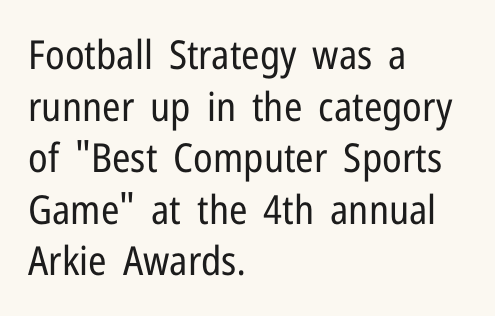
The image shows 40 px regular-weight, condensed sans-serif type, upright; set left-aligned, normal line spacing (1.29x), normal letter spacing, not underlined; low stroke contrast and a medium x-height.
